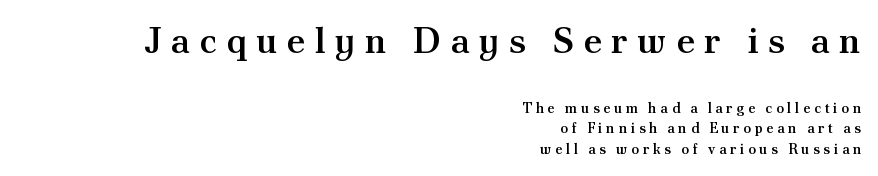
{"serif": "yes", "italic": "no", "bold": "semi", "weight": "semibold", "width": "normal", "stroke_contrast": "medium", "x_height": "small", "monospaced": "no", "underline": "no", "align": "right", "line_spacing": "normal", "line_spacing_ratio": 1.47, "letter_spacing": "wide", "letter_spacing_em": 0.26, "larger_block": "first", "size_ratio": 2.57, "glyph_px": 36}
